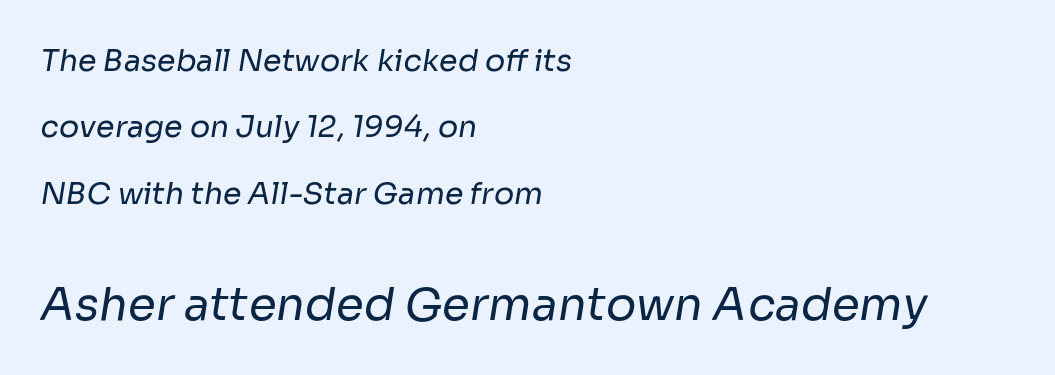
The image shows 45 px regular-weight sans-serif type; set left-aligned, loose line spacing (2.21x), normal letter spacing, not underlined; the second (bottom) block is 1.5x larger; low stroke contrast and a medium x-height.
